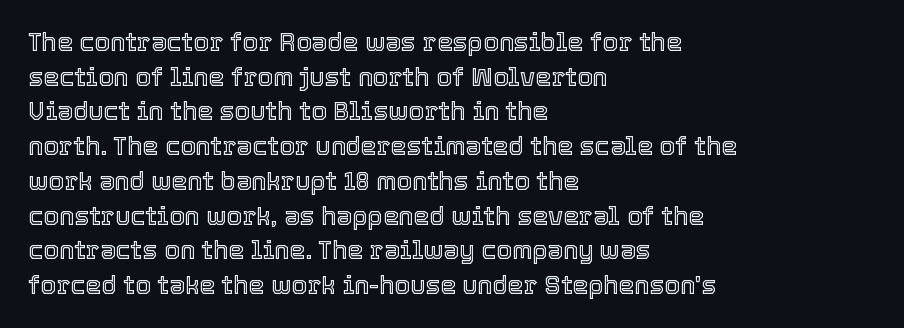
{"italic": "no", "underline": "no", "align": "left", "line_spacing": "normal", "line_spacing_ratio": 1.39, "letter_spacing": "normal", "letter_spacing_em": 0.0, "glyph_px": 25}
